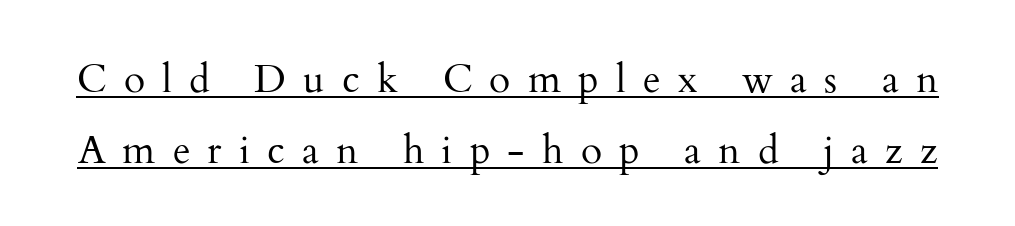
The image shows 39 px regular-weight serif type, upright; set line spacing 1.81x, unusually wide letter spacing (+0.44 em), underlined; medium stroke contrast and a small x-height.
